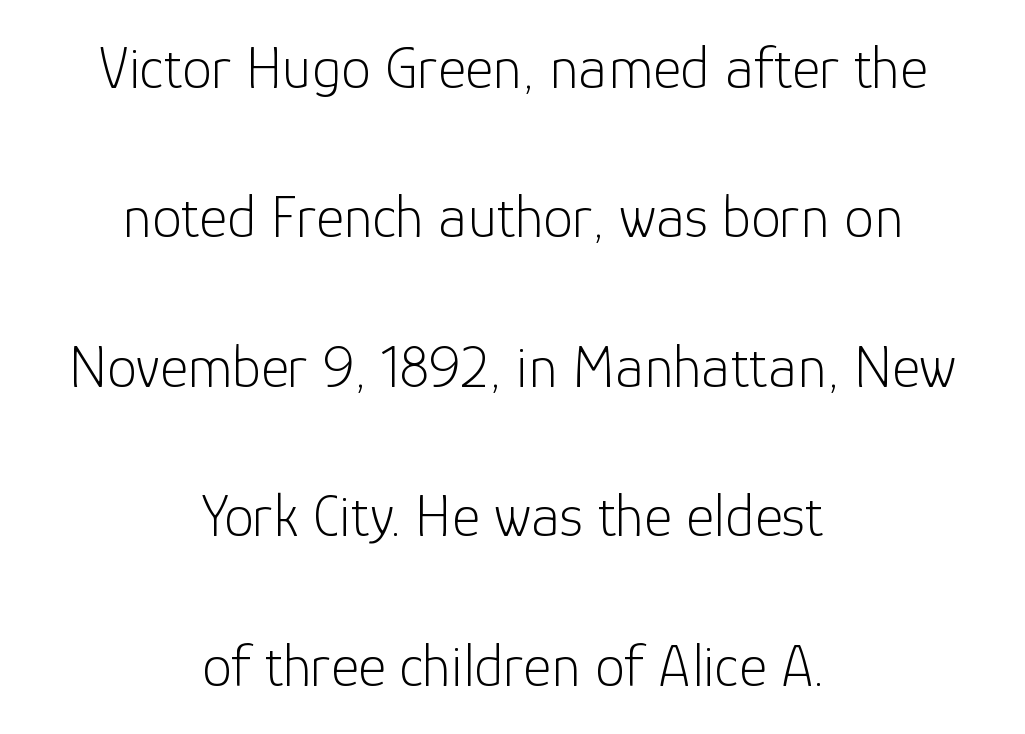
Anything drawn beneath the words? Only blank space. What's the leading like? Stretched, with rows far apart. Is there any slant? The stems are plumb. Visually the block forms a symmetrical silhouette, jagged on both flanks.
